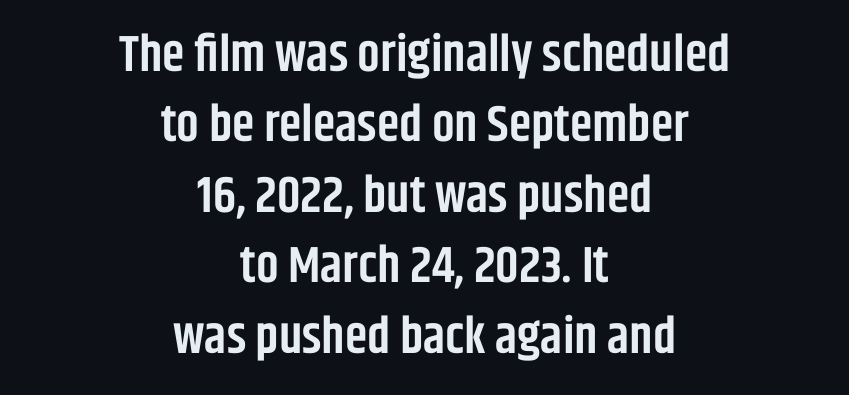
Here the designer chose a conventional face with non-uniform glyph widths. A somewhat darkened texture: the type is semibold rather than bold. No feet cap the strokes, marking this as sans-serif type. There is no visible air inserted between adjacent glyphs. Layout note: lines centered. The letters stand straight up with perfectly vertical stems.
